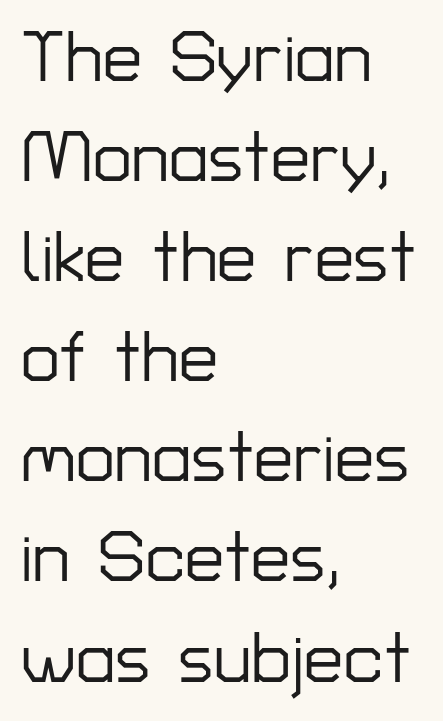
The image shows 70 px sans-serif type, upright; set left-aligned, normal line spacing (1.43x), normal letter spacing, not underlined; low stroke contrast and a medium x-height.
